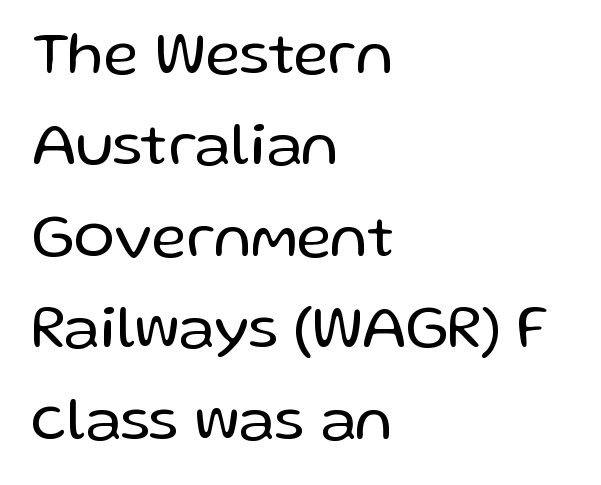
The image shows 61 px regular-weight sans-serif type, upright; set left-aligned, normal line spacing (1.5x), normal letter spacing, not underlined; low stroke contrast and a medium x-height.
